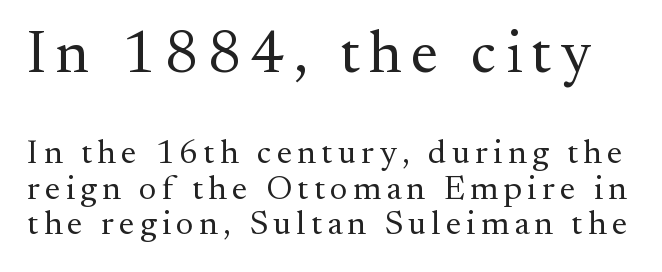
The typography opts for an upright posture over an oblique one. On a weight scale, this lands at 450 or below. Cramped leading. Clear beneath every line of the passage. You could not count columns in this text — the font is proportionally spaced.
